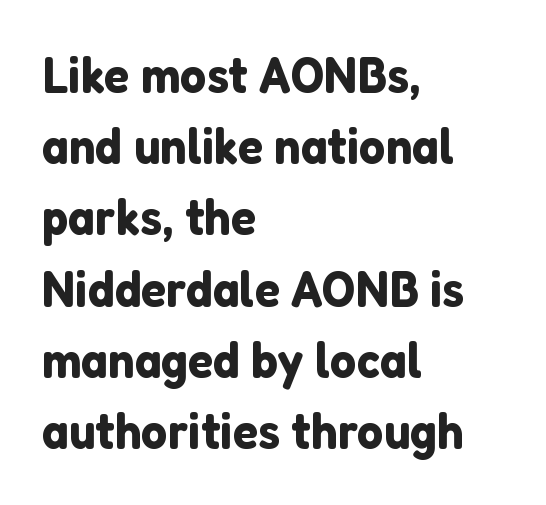
The image shows 52 px sans-serif type, upright; set left-aligned, normal line spacing (1.37x), normal letter spacing, not underlined; low stroke contrast and a medium x-height.
